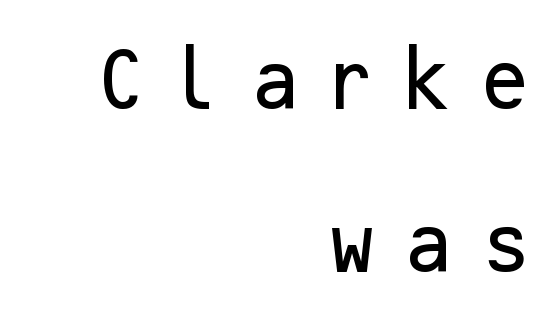
{"serif": "no", "italic": "no", "width": "normal", "stroke_contrast": "low", "x_height": "medium", "underline": "no", "align": "right", "line_spacing": "loose", "line_spacing_ratio": 2.43, "letter_spacing": "wide", "letter_spacing_em": 0.28, "glyph_px": 67}
